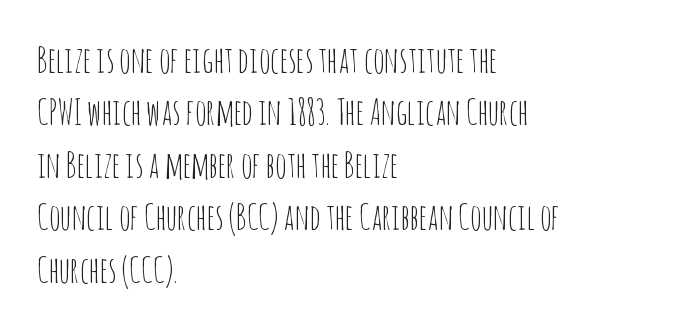
{"serif": "no", "italic": "no", "bold": "no", "weight": "thin", "width": "condensed", "stroke_contrast": "low", "x_height": "large", "monospaced": "no", "underline": "no", "align": "left", "line_spacing": "normal", "line_spacing_ratio": 1.5, "letter_spacing": "normal", "letter_spacing_em": 0.0, "glyph_px": 35}
